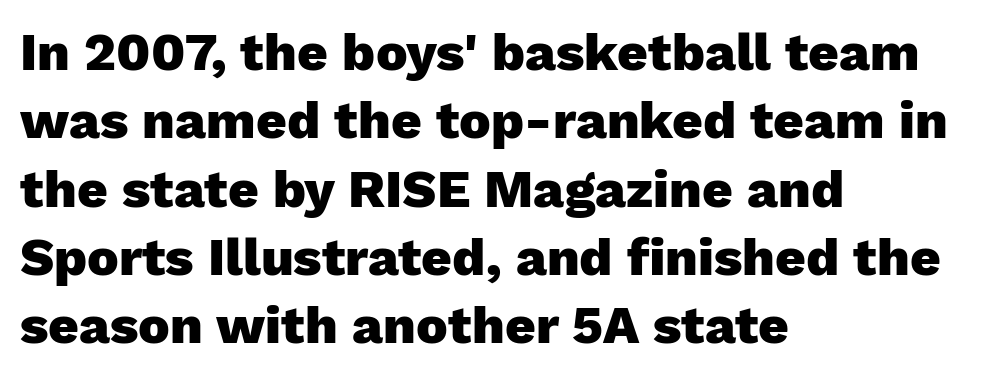
{"serif": "no", "italic": "no", "bold": "yes", "weight": "heavy", "width": "normal", "stroke_contrast": "low", "x_height": "medium", "monospaced": "no", "underline": "no", "align": "left", "line_spacing": "normal", "line_spacing_ratio": 1.29, "letter_spacing": "normal", "letter_spacing_em": 0.0, "glyph_px": 53}
